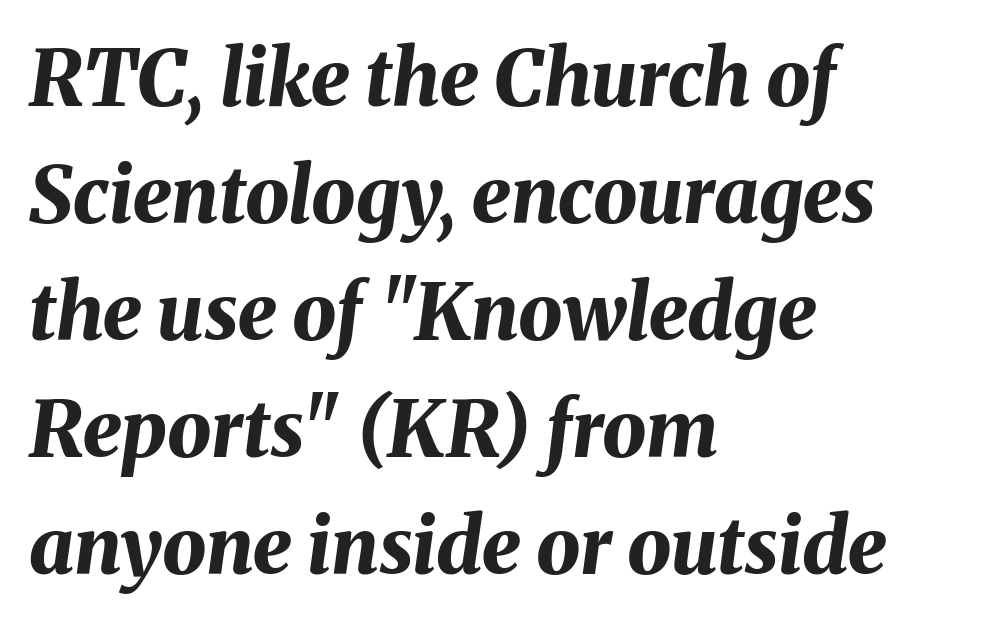
Is there much room between lines? A standard amount, neither cramped nor airy. The horizontal fit of the characters is conventional and even. The rendering uses natural spacing where letterforms have individual widths. Chunky letters — that's bold for sure. The specimen reads as italic at a glance. Which margin do the lines hug? The left one — the right edge is uneven.
